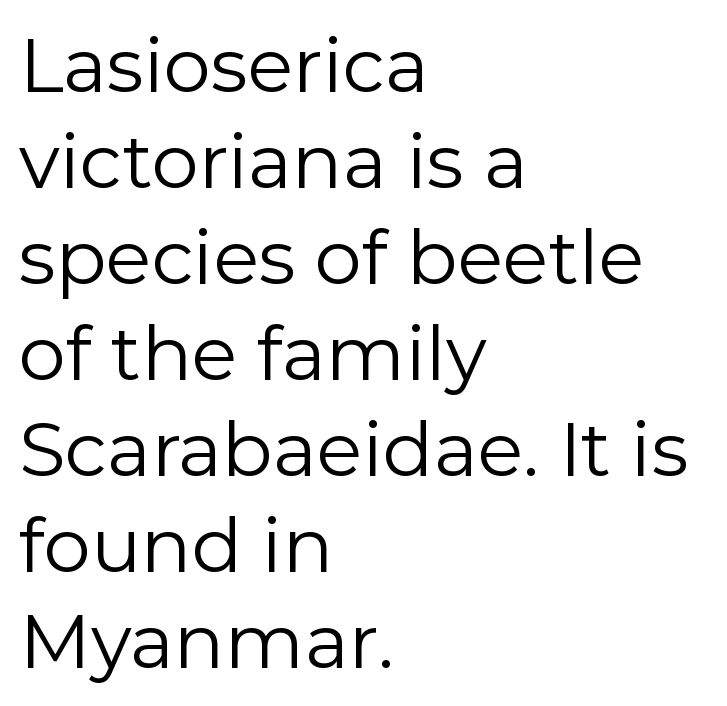
Vertical spacing — default. You could not count columns in this text — the font is proportionally spaced. The type family on display is of the sans-serif kind. The characters are drawn with everyday or finer stroke widths.
